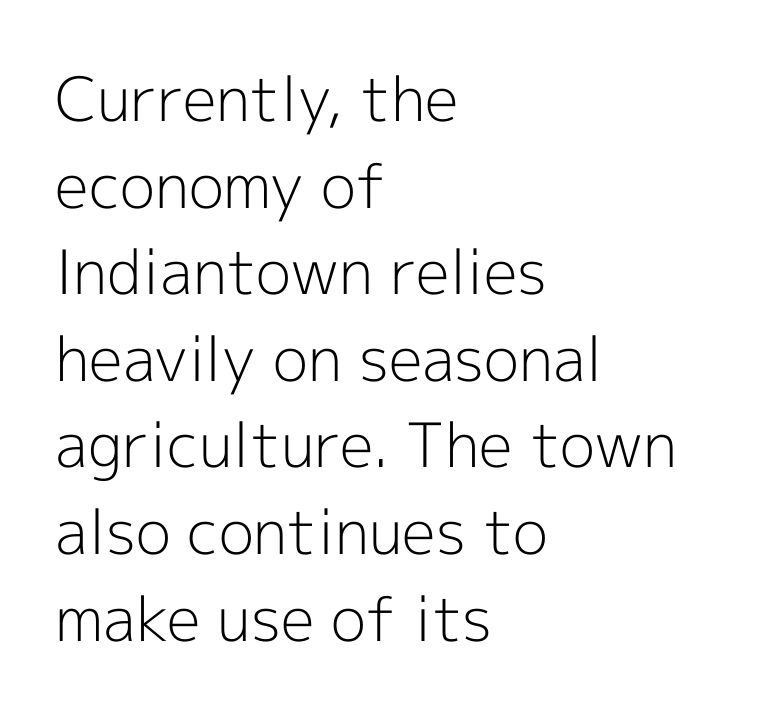
This sample uses plain, unmodified letter spacing. Each letter keeps its own natural width here, so spacing adapts to shape. Students, observe: this is what conventionally led text looks like. Unlike a traditional serif, this face leaves its strokes unadorned.
